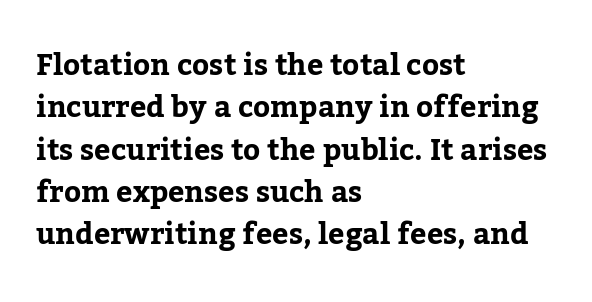
Q: Is the text italic (slanted)? A: No, it is upright.
Q: Is the typeface a serif or a sans-serif typeface? A: Serif.
Q: Is the text underlined? A: No.
Q: How is the paragraph aligned? A: Left-aligned.
Q: Is the spacing between letters normal or unusually wide? A: Normal.
Q: Is the spacing between lines tight, normal or loose? A: Normal.
Q: Width (condensed, normal, or wide)? A: Normal.
Q: Stroke contrast? A: Low.
Q: x-height? A: Medium.
Q: Monospaced? A: No.
